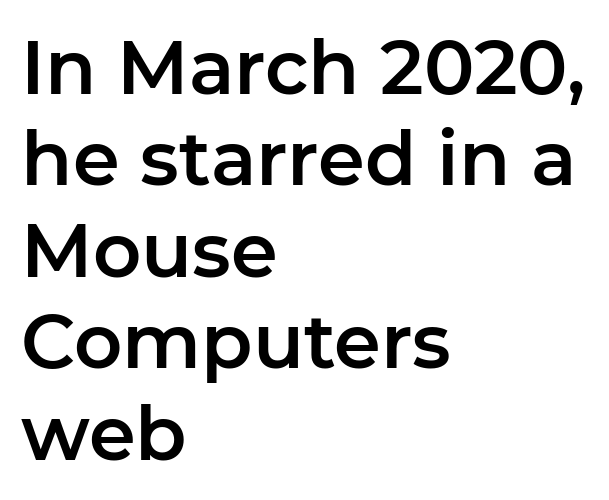
In terms of letterform style, serifs are entirely absent. Here the designer chose a conventional face with non-uniform glyph widths. Any mark beneath the type? The region is blank. It's the straight-up-and-down kind of type. Left-aligned paragraph, ragged on the right. The letterforms sit shoulder to shoulder at normal distance.
